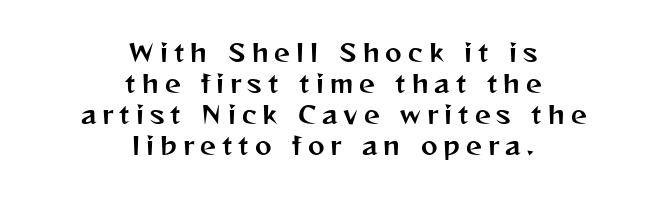
Q: Is the text italic (slanted)? A: No, it is upright.
Q: Is the text underlined? A: No.
Q: How is the paragraph aligned? A: Centered.
Q: Is the spacing between letters normal or unusually wide? A: Unusually wide.
